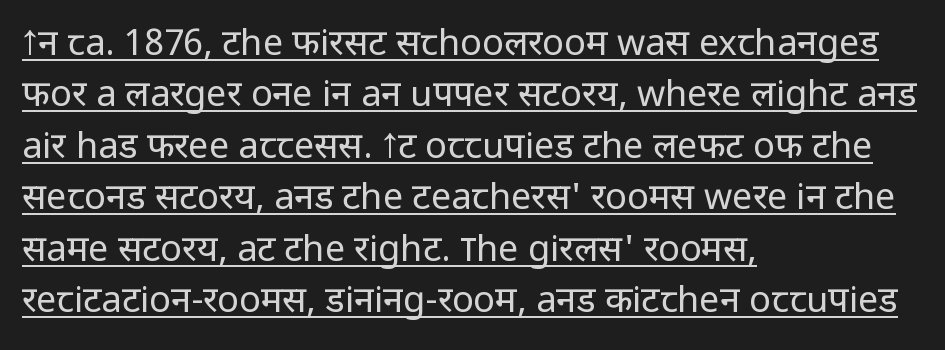
{"serif": "no", "italic": "no", "bold": "no", "weight": "regular", "width": "normal", "stroke_contrast": "low", "x_height": "medium", "monospaced": "no", "underline": "yes", "align": "left", "line_spacing": "normal", "line_spacing_ratio": 1.43, "letter_spacing": "normal", "letter_spacing_em": 0.0, "glyph_px": 36}
